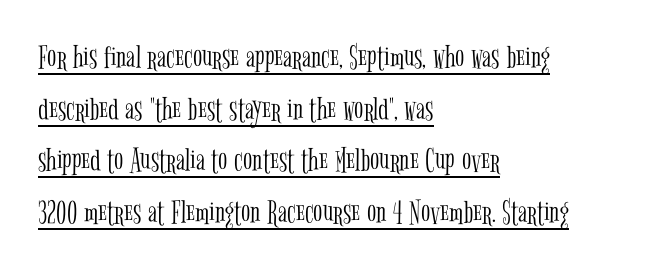
Varying glyph widths throughout — classic text-font behaviour. The type is set solid horizontally, with unmodified tracking. Underlining? Definitely there. Notice how the passage keeps a crisp vertical edge on the left only. Vertically, the passage feels balanced, rows spaced as you'd expect.
